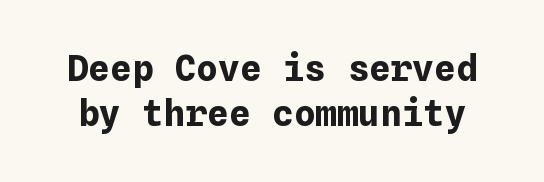
{"italic": "no", "bold": "yes", "weight": "bold", "width": "normal", "stroke_contrast": "low", "x_height": "medium", "underline": "no", "line_spacing": "normal", "line_spacing_ratio": 1.26, "letter_spacing": "normal", "letter_spacing_em": 0.0, "glyph_px": 36}
